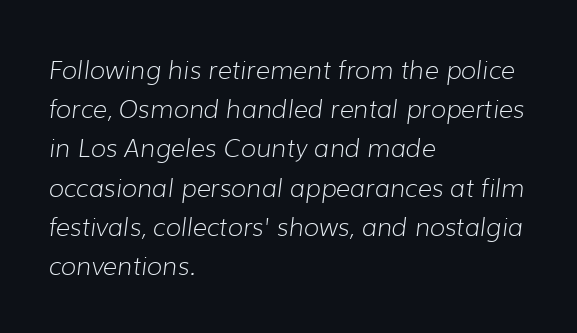
Q: Is the text bold? A: No.
Q: Is the text italic (slanted)? A: Yes, it leans right by about 7 degrees.
Q: Is the text underlined? A: No.
Q: How is the paragraph aligned? A: Left-aligned.
Q: Is the spacing between letters normal or unusually wide? A: Normal.
Q: Is the spacing between lines tight, normal or loose? A: Normal.
